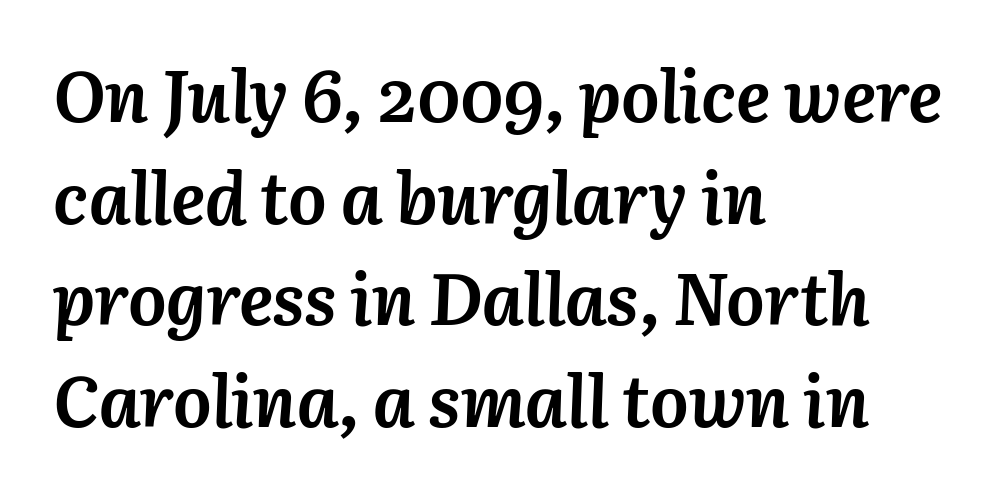
The image shows 72 px semibold type, italic (leaning right); set left-aligned, normal line spacing (1.41x), normal letter spacing, not underlined; medium stroke contrast and a medium x-height.
